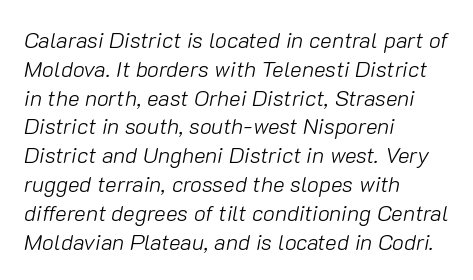
Q: Is the text bold? A: No.
Q: Is the text italic (slanted)? A: Yes, it leans right by about 10 degrees.
Q: Is the text underlined? A: No.
Q: How is the paragraph aligned? A: Left-aligned.
Q: Is the spacing between letters normal or unusually wide? A: Normal.
Q: Is the spacing between lines tight, normal or loose? A: Normal.
